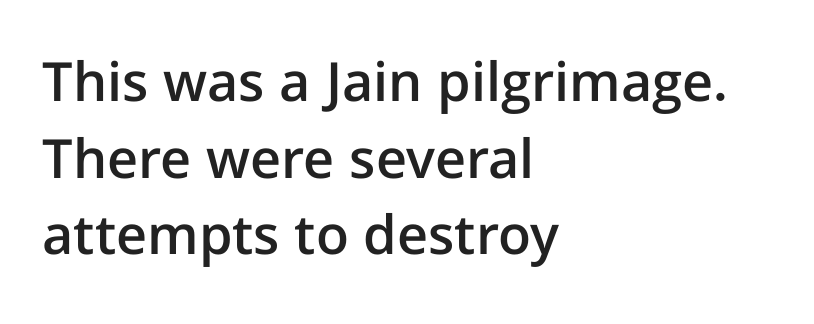
The image shows 54 px semibold sans-serif type, upright; set left-aligned, normal line spacing (1.42x), normal letter spacing, not underlined; low stroke contrast and a medium x-height.
